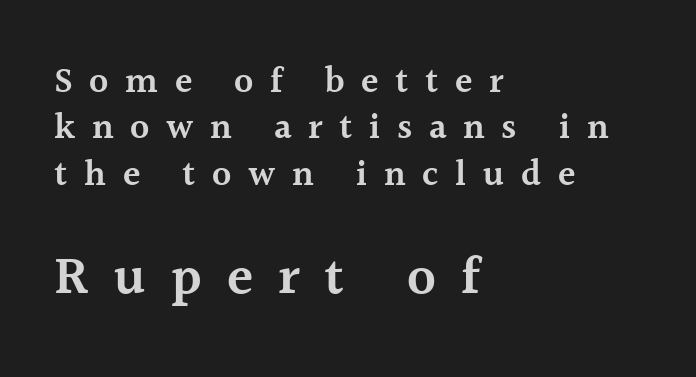
Q: Is the text bold? A: Semi-bold.
Q: Is the text italic (slanted)? A: No, it is upright.
Q: Is the typeface a serif or a sans-serif typeface? A: Serif.
Q: Is the text underlined? A: No.
Q: How is the paragraph aligned? A: Left-aligned.
Q: Is the spacing between letters normal or unusually wide? A: Unusually wide.
Q: Is the spacing between lines tight, normal or loose? A: Normal.
Q: Which block of text is set in a larger size, the first (top) or the second (bottom)? A: The second (bottom) one.
Q: Width (condensed, normal, or wide)? A: Normal.
Q: x-height? A: Medium.
Q: Monospaced? A: No.
